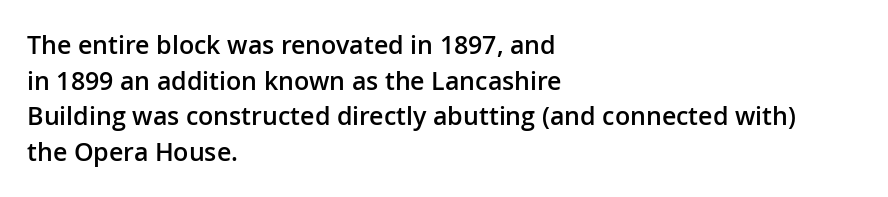
{"italic": "no", "bold": "semi", "underline": "no", "align": "left", "line_spacing": "normal", "line_spacing_ratio": 1.43, "letter_spacing": "normal", "letter_spacing_em": 0.0, "glyph_px": 25}
